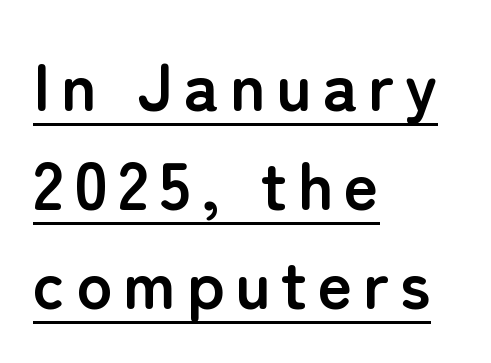
{"serif": "no", "italic": "no", "bold": "yes", "weight": "semibold", "width": "normal", "stroke_contrast": "low", "x_height": "medium", "monospaced": "no", "underline": "yes", "align": "left", "line_spacing": "normal", "line_spacing_ratio": 1.48, "glyph_px": 67}
